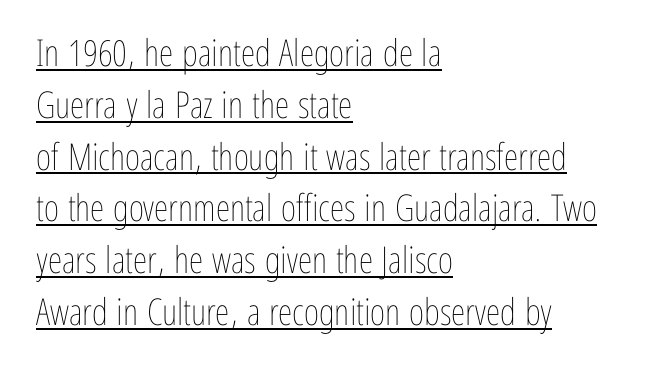
The image shows 37 px thin, condensed type, upright; set left-aligned, normal line spacing (1.4x), normal letter spacing, underlined; low stroke contrast and a medium x-height.
